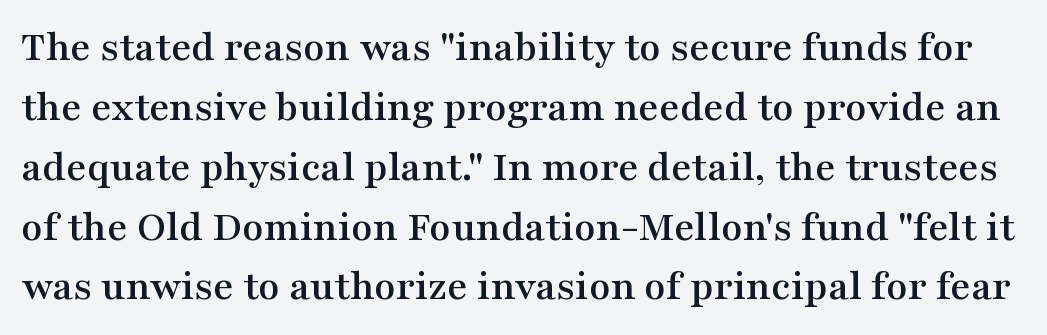
Q: Is the text italic (slanted)? A: No, it is upright.
Q: Is the typeface a serif or a sans-serif typeface? A: Serif.
Q: Is the text underlined? A: No.
Q: Is the spacing between letters normal or unusually wide? A: Normal.
Q: Is the spacing between lines tight, normal or loose? A: Normal.
Q: Width (condensed, normal, or wide)? A: Wide.
Q: Stroke contrast? A: Medium.
Q: x-height? A: Medium.
Q: Monospaced? A: No.
